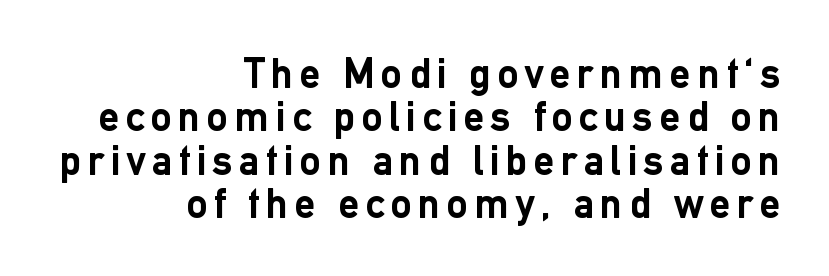
Typographically, this falls in the sans-serif category. Each row of text sits above clean, open space. In terms of weight, the rendering is a true, heavy bold. Every stem runs plumb, perpendicular to the baseline. Typeset ragged left — the right edge is the straight one.
